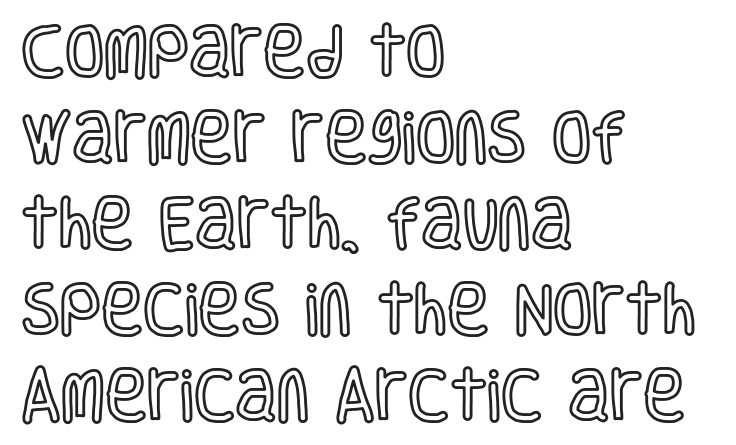
The image shows 57 px condensed type, upright; set left-aligned, normal line spacing (1.51x), normal letter spacing, not underlined; a large x-height.
